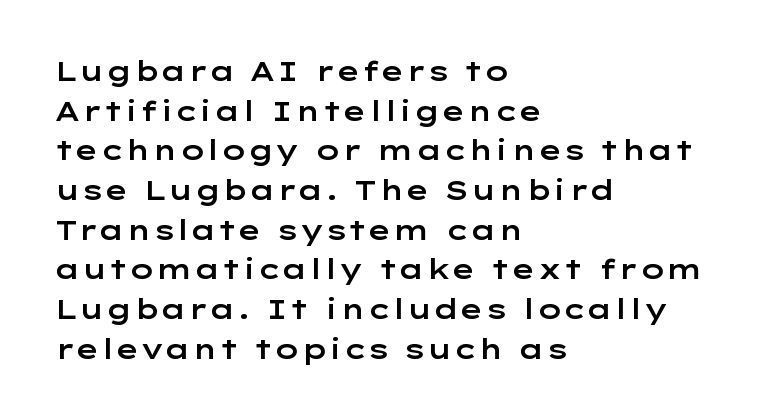
The image shows 27 px text type, upright; set left-aligned, normal line spacing (1.47x), normal letter spacing, not underlined.
